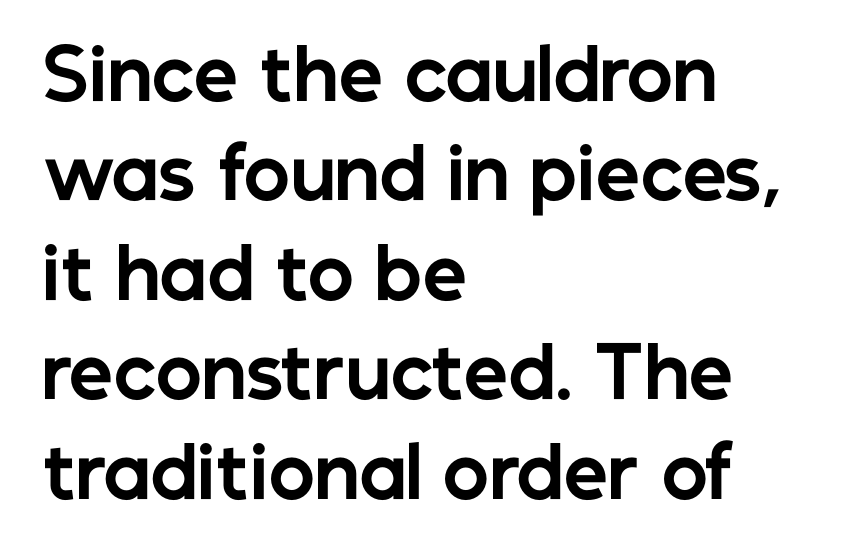
The image shows 70 px bold sans-serif type, upright; set left-aligned, normal line spacing (1.42x), normal letter spacing, not underlined; low stroke contrast and a medium x-height.
